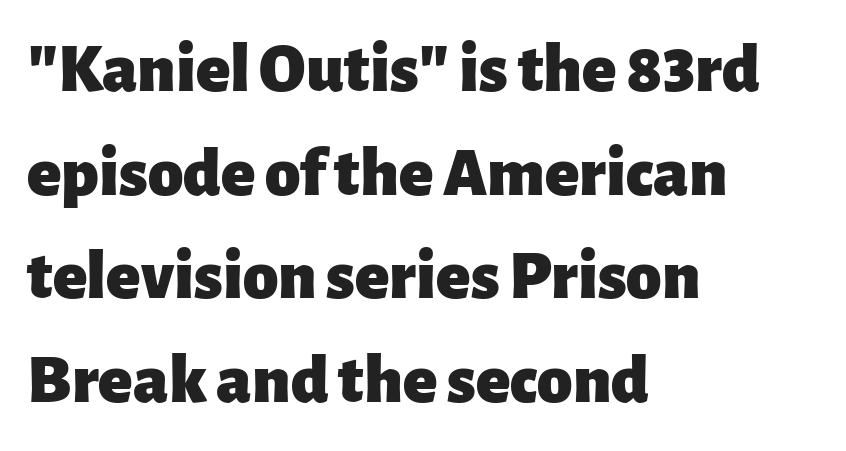
The image shows 71 px heavy sans-serif type, upright; set left-aligned, normal line spacing (1.46x), normal letter spacing, not underlined; low stroke contrast and a medium x-height.
